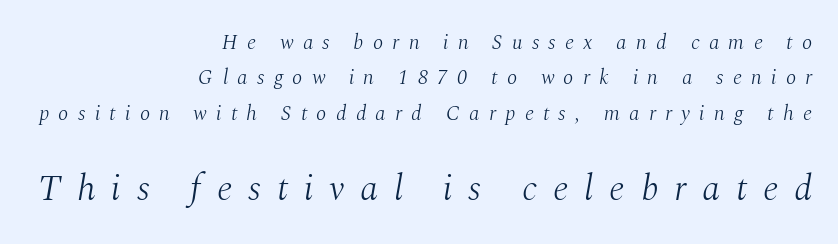
Q: Is the text bold? A: No.
Q: Is the text italic (slanted)? A: Yes, it leans right by about 10 degrees.
Q: Is the typeface a serif or a sans-serif typeface? A: Serif.
Q: Is the text underlined? A: No.
Q: How is the paragraph aligned? A: Right-aligned.
Q: Is the spacing between letters normal or unusually wide? A: Unusually wide.
Q: Is the spacing between lines tight, normal or loose? A: Normal.
Q: Which block of text is set in a larger size, the first (top) or the second (bottom)? A: The second (bottom) one.
Q: Width (condensed, normal, or wide)? A: Normal.
Q: Stroke contrast? A: Medium.
Q: x-height? A: Medium.
Q: Monospaced? A: No.
